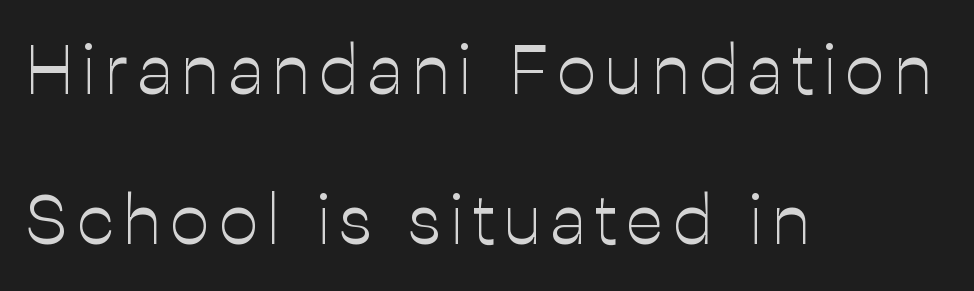
Nope, not italic — everything's standing straight. Rows of type keep a wide berth in the vertical direction. Every row of glyphs begins at an identical x-position on the left. The strokes carry an ordinary text weight at most. Character widths vary here, with narrow letters taking less room than wide ones. Letterform terminals end flat and unadorned throughout the passage.
